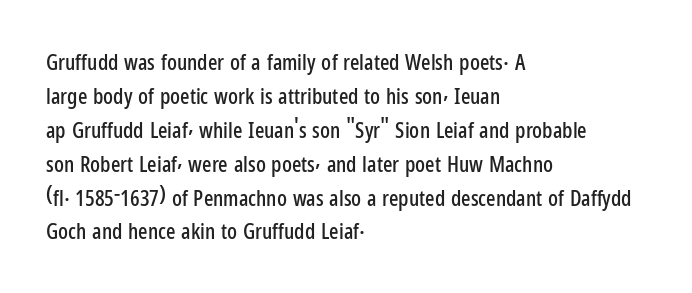
Q: Is the text italic (slanted)? A: No, it is upright.
Q: Is the text underlined? A: No.
Q: How is the paragraph aligned? A: Left-aligned.
Q: Is the spacing between letters normal or unusually wide? A: Normal.
Q: Is the spacing between lines tight, normal or loose? A: Normal.
